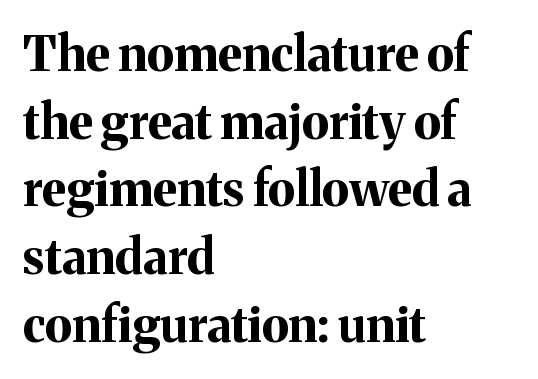
The image shows 48 px bold serif type, upright; set left-aligned, normal line spacing (1.41x), normal letter spacing, not underlined; medium stroke contrast and a medium x-height.
